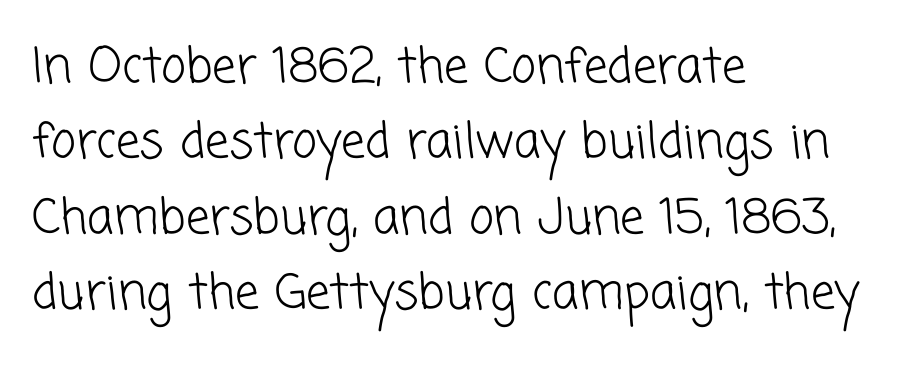
The image shows 48 px light sans-serif type; set left-aligned, normal line spacing (1.57x), normal letter spacing, not underlined; low stroke contrast and a medium x-height.
